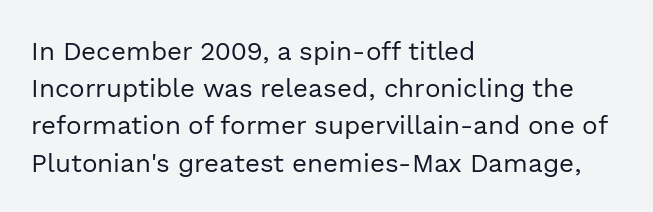
{"italic": "no", "bold": "no", "underline": "no", "align": "left", "line_spacing": "normal", "line_spacing_ratio": 1.43, "letter_spacing": "normal", "letter_spacing_em": 0.0, "glyph_px": 26}
